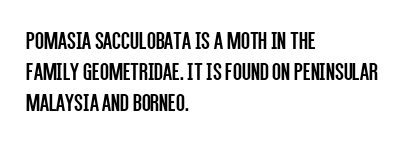
Compared with a typical body face, this is equally light or lighter still. Underline: absent. Casual observation: everything's shoved over to the left. The typography opts for an upright posture over an oblique one. The line texture is even and compact thanks to regular tracking.
